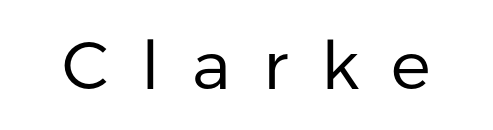
{"serif": "no", "italic": "no", "bold": "no", "weight": "regular", "width": "normal", "stroke_contrast": "low", "x_height": "medium", "monospaced": "no", "underline": "no", "letter_spacing": "wide", "letter_spacing_em": 0.48, "glyph_px": 67}
